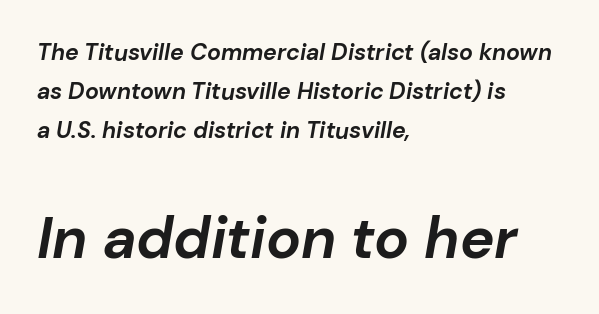
The image shows 58 px bold type, italic (leaning right); set left-aligned, normal line spacing (1.69x), normal letter spacing, not underlined; the second (bottom) block is 2.52x larger; low stroke contrast and a medium x-height.
